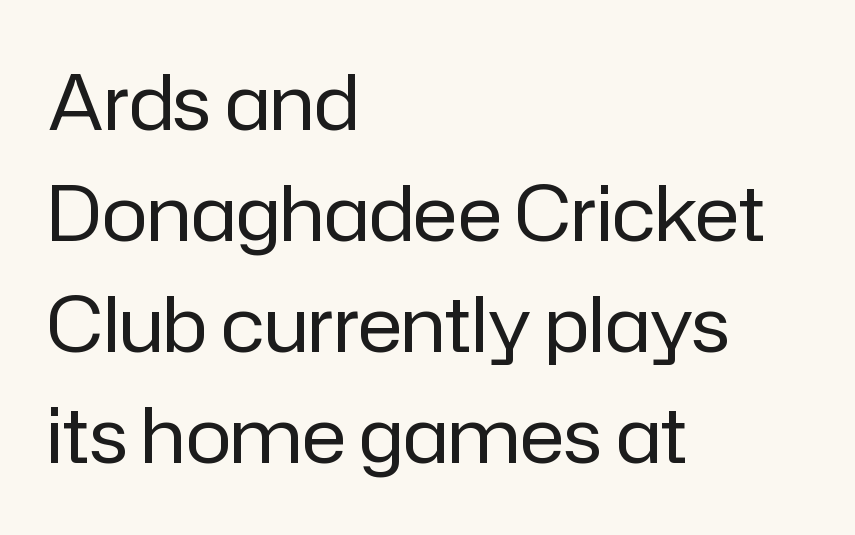
Q: Is the text bold? A: No.
Q: Is the text italic (slanted)? A: No, it is upright.
Q: Is the typeface a serif or a sans-serif typeface? A: Sans-serif.
Q: Is the text underlined? A: No.
Q: How is the paragraph aligned? A: Left-aligned.
Q: Is the spacing between letters normal or unusually wide? A: Normal.
Q: Is the spacing between lines tight, normal or loose? A: Normal.
Q: Width (condensed, normal, or wide)? A: Normal.
Q: Stroke contrast? A: Low.
Q: x-height? A: Medium.
Q: Monospaced? A: No.
